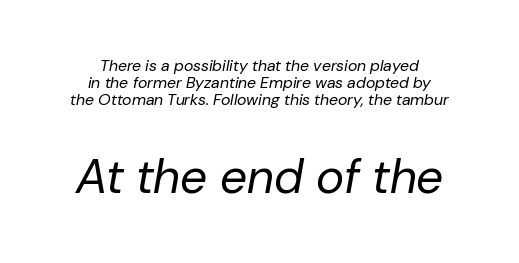
Compared with a flush-left layout, this one balances lines on the center instead. Tracking here is standard; glyphs follow each other at the usual distance. Two sizes are in play, and the larger belongs to the second block. The strokes carry an ordinary text weight at most.
